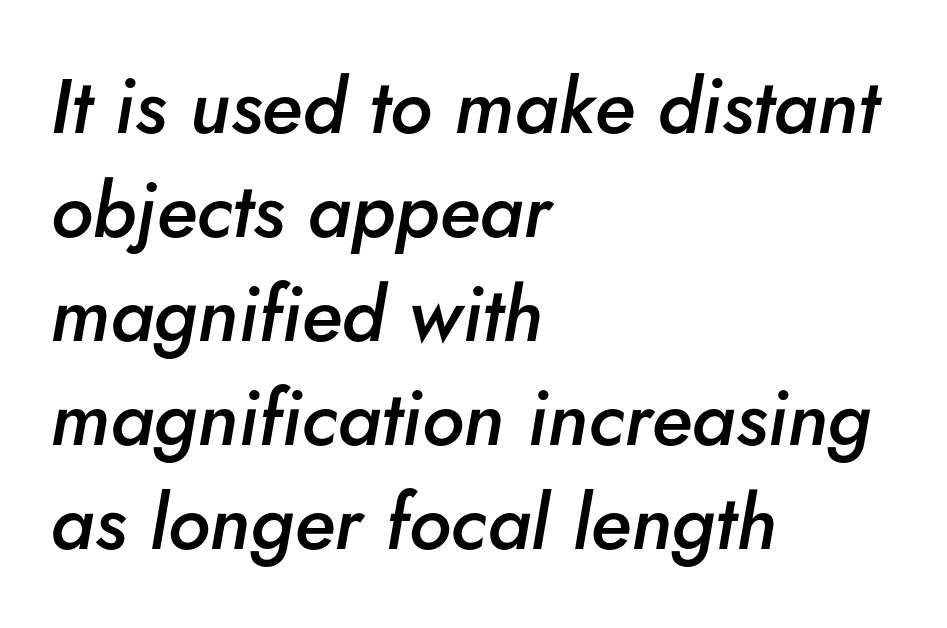
Q: Is the text bold? A: Semi-bold.
Q: Is the text italic (slanted)? A: Yes, it leans right by about 5 degrees.
Q: Is the text underlined? A: No.
Q: How is the paragraph aligned? A: Left-aligned.
Q: Is the spacing between letters normal or unusually wide? A: Normal.
Q: Is the spacing between lines tight, normal or loose? A: Normal.
Q: Width (condensed, normal, or wide)? A: Normal.
Q: Stroke contrast? A: Low.
Q: x-height? A: Small.
Q: Monospaced? A: No.
